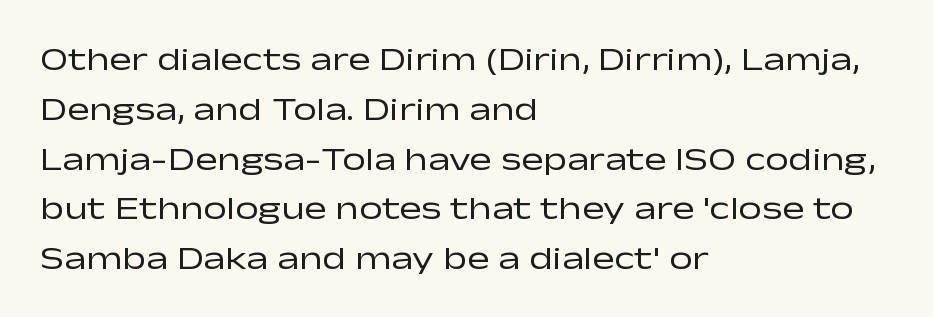
{"serif": "no", "italic": "no", "bold": "no", "weight": "regular", "width": "wide", "stroke_contrast": "low", "x_height": "medium", "monospaced": "no", "underline": "no", "align": "left", "line_spacing": "normal", "line_spacing_ratio": 1.51, "letter_spacing": "normal", "letter_spacing_em": 0.0, "glyph_px": 33}
